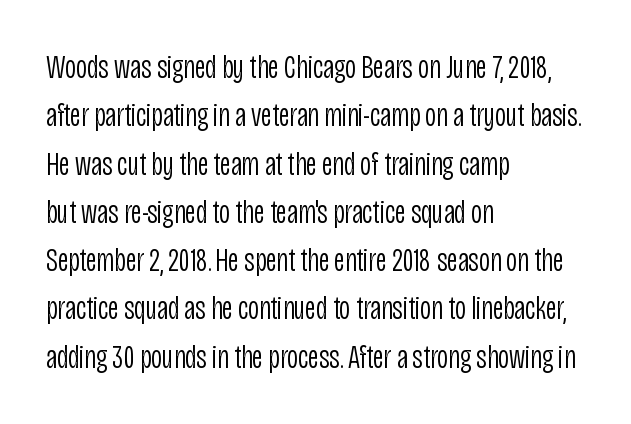
Q: Is the text bold? A: No.
Q: Is the text italic (slanted)? A: No, it is upright.
Q: Is the typeface a serif or a sans-serif typeface? A: Sans-serif.
Q: Is the text underlined? A: No.
Q: How is the paragraph aligned? A: Left-aligned.
Q: Is the spacing between letters normal or unusually wide? A: Normal.
Q: Is the spacing between lines tight, normal or loose? A: Normal.
Q: Width (condensed, normal, or wide)? A: Condensed.
Q: Stroke contrast? A: Low.
Q: x-height? A: Large.
Q: Monospaced? A: No.
